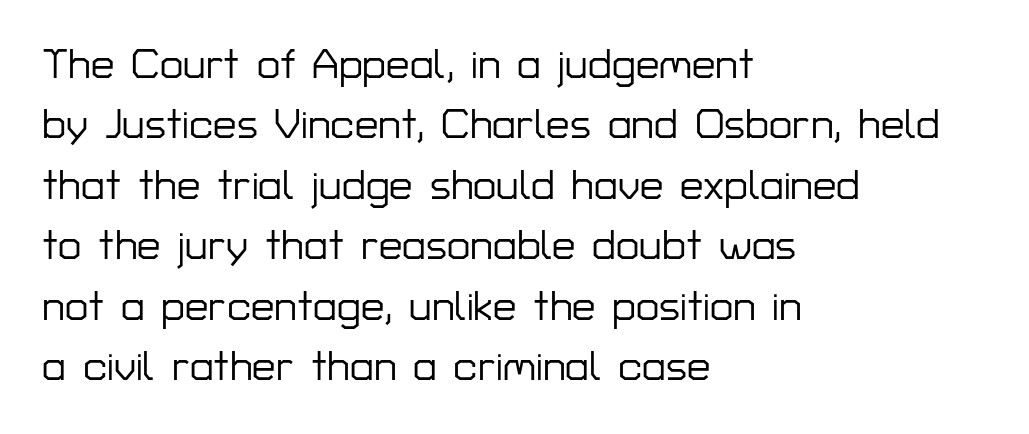
{"serif": "no", "italic": "no", "width": "normal", "stroke_contrast": "low", "x_height": "medium", "monospaced": "no", "underline": "no", "align": "left", "line_spacing": "normal", "line_spacing_ratio": 1.44, "letter_spacing": "normal", "letter_spacing_em": 0.0, "glyph_px": 42}
